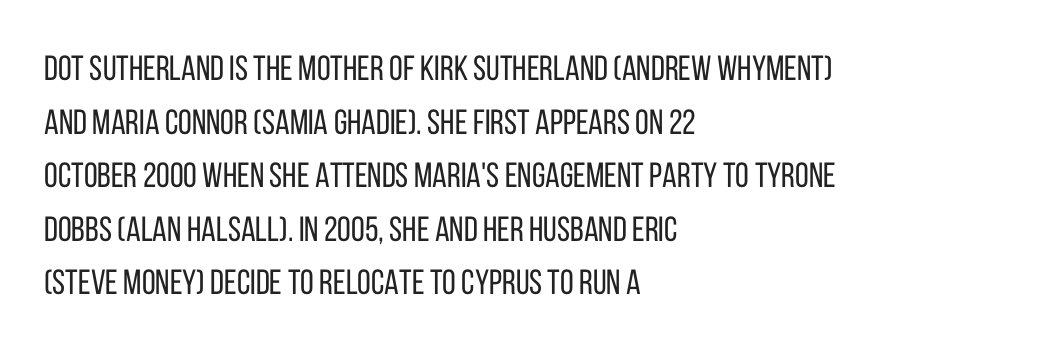
Q: Is the text bold? A: No.
Q: Is the text italic (slanted)? A: No, it is upright.
Q: Is the typeface a serif or a sans-serif typeface? A: Sans-serif.
Q: Is the text underlined? A: No.
Q: How is the paragraph aligned? A: Left-aligned.
Q: Is the spacing between letters normal or unusually wide? A: Normal.
Q: Is the spacing between lines tight, normal or loose? A: Normal.
Q: Width (condensed, normal, or wide)? A: Condensed.
Q: Stroke contrast? A: Low.
Q: x-height? A: Large.
Q: Monospaced? A: No.
